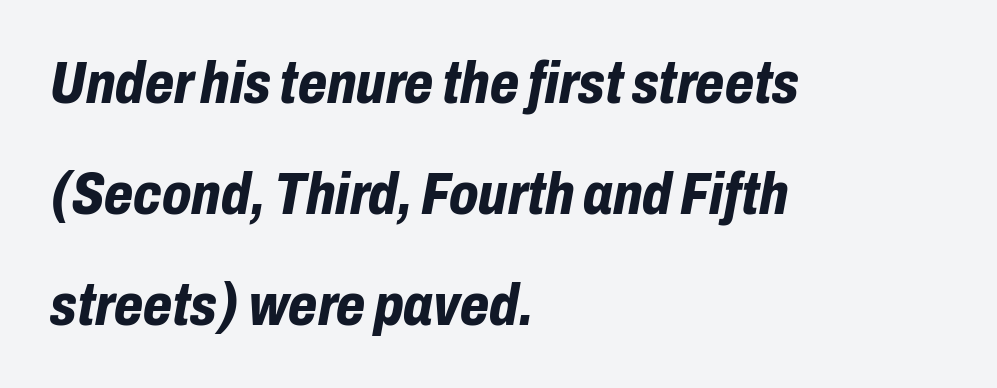
On the weight axis this lands at bold, roughly 700. Inter-character spacing is left at the font's built-in metrics. The letters advance in unequal steps, a hallmark of proportional type. Left-aligned paragraph, ragged on the right. Only glyphs here, with clear space below each row.
